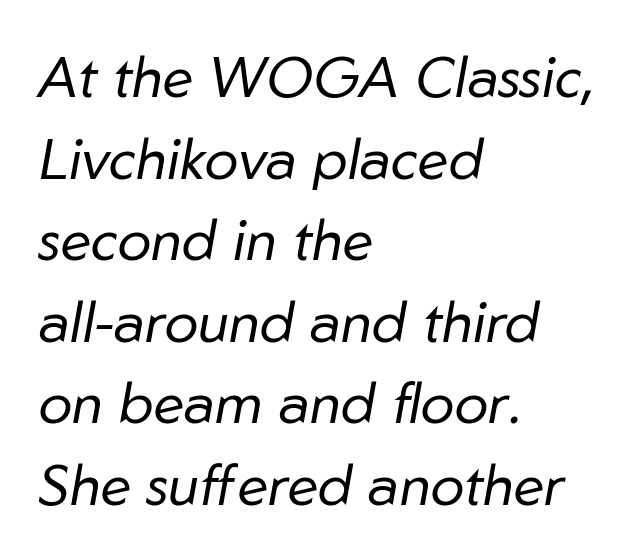
{"italic": "yes", "lean": "right", "slant_degrees": 10, "bold": "no", "weight": "regular", "width": "normal", "stroke_contrast": "low", "x_height": "medium", "monospaced": "no", "underline": "no", "align": "left", "line_spacing": "normal", "line_spacing_ratio": 1.43, "letter_spacing": "normal", "letter_spacing_em": 0.0, "glyph_px": 57}
